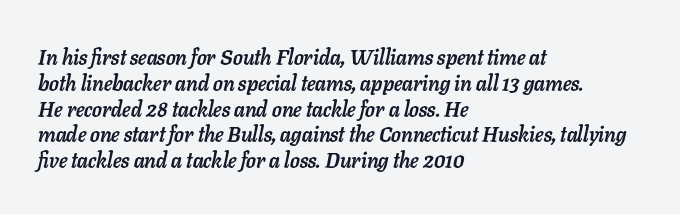
{"italic": "yes", "lean": "right", "slant_degrees": 11, "bold": "yes", "underline": "no", "align": "left", "line_spacing_ratio": 1.23, "letter_spacing": "normal", "letter_spacing_em": 0.0, "glyph_px": 21}
